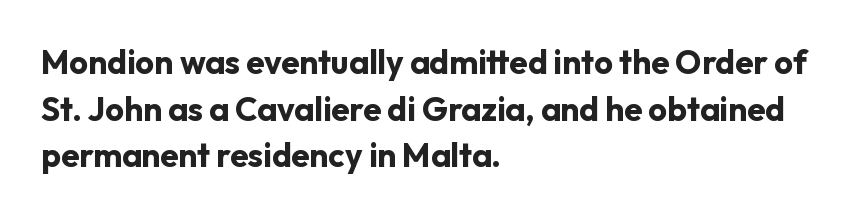
The rendering keeps characters at their native spacing. The passage is arranged the way most books set body copy — flush left. Varying glyph widths throughout — classic text-font behaviour. Typographic density is high because the face is bold.
